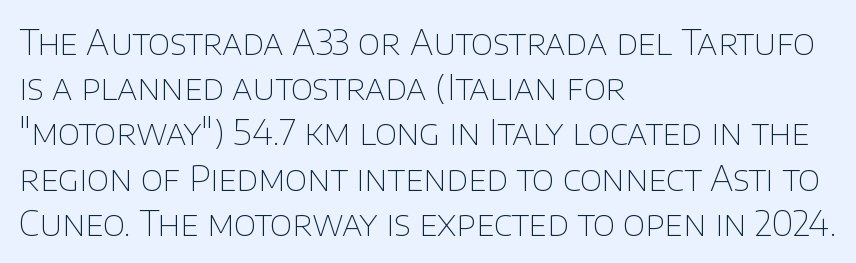
The typesetter chose a ragged-right arrangement here. Font category for this specimen: sans-serif. Here the designer chose a conventional face with non-uniform glyph widths. Each word holds together tightly as a unit, with standard inter-letter gaps. Check under the words: just untouched page. In terms of leading, this rendering sits right in the middle.
